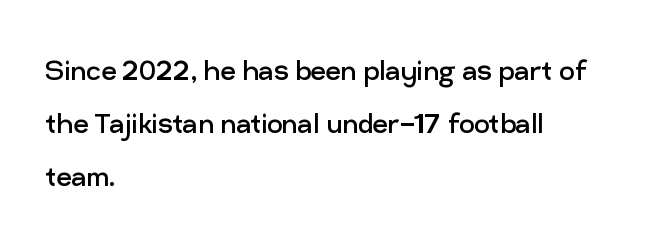
Q: Is the text bold? A: No.
Q: Is the text italic (slanted)? A: No, it is upright.
Q: Is the typeface a serif or a sans-serif typeface? A: Sans-serif.
Q: Is the text underlined? A: No.
Q: How is the paragraph aligned? A: Left-aligned.
Q: Is the spacing between letters normal or unusually wide? A: Normal.
Q: Is the spacing between lines tight, normal or loose? A: Normal.
Q: Width (condensed, normal, or wide)? A: Normal.
Q: Stroke contrast? A: Low.
Q: x-height? A: Medium.
Q: Monospaced? A: No.
